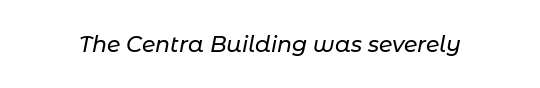
{"italic": "yes", "lean": "right", "slant_degrees": 11, "underline": "no", "letter_spacing": "normal", "letter_spacing_em": 0.0, "glyph_px": 22}
